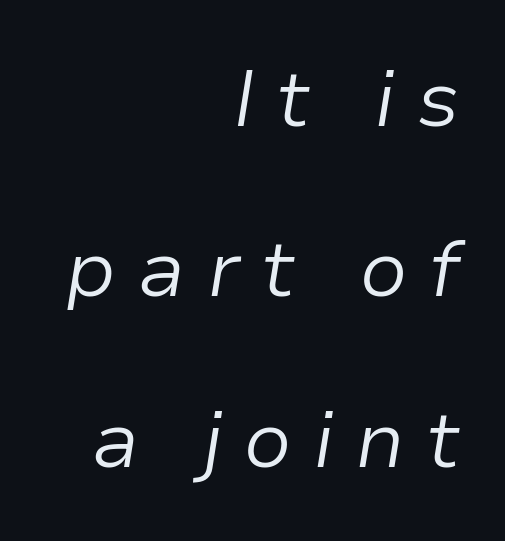
The passage shown stacks its lines with a broad gap. Underline: absent. Would a proofreader flag this as italicized? Yes. The strokes carry an ordinary text weight at most. Each letter keeps its own natural width here, so spacing adapts to shape. How are the letters spaced? Widely, with obvious added tracking.
